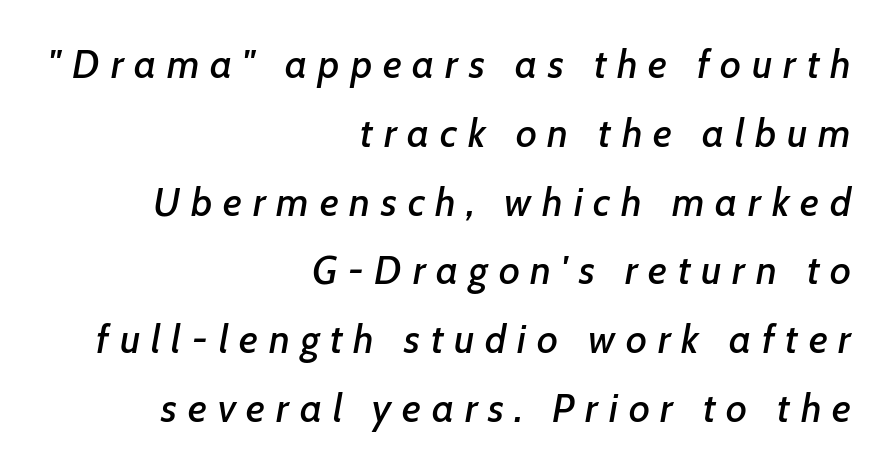
{"italic": "yes", "lean": "right", "slant_degrees": 7, "width": "normal", "stroke_contrast": "low", "x_height": "medium", "monospaced": "no", "underline": "no", "align": "right", "line_spacing_ratio": 1.72, "letter_spacing": "wide", "letter_spacing_em": 0.27, "glyph_px": 40}
